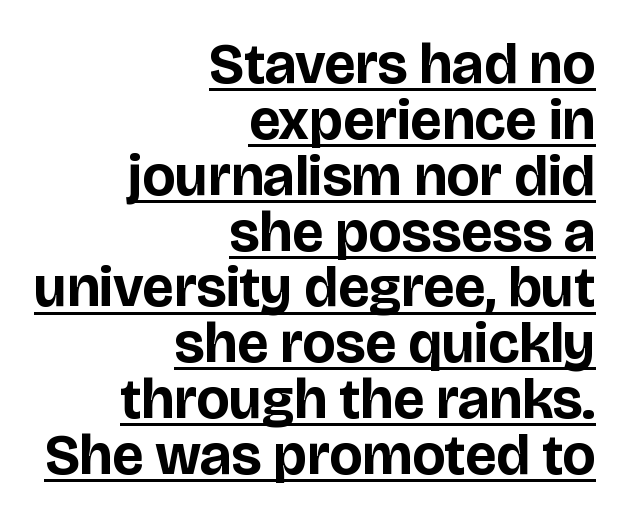
Q: Is the text bold? A: Yes.
Q: Is the text italic (slanted)? A: No, it is upright.
Q: Is the typeface a serif or a sans-serif typeface? A: Sans-serif.
Q: Is the text underlined? A: Yes.
Q: How is the paragraph aligned? A: Right-aligned.
Q: Is the spacing between letters normal or unusually wide? A: Normal.
Q: Is the spacing between lines tight, normal or loose? A: Tight.
Q: Width (condensed, normal, or wide)? A: Normal.
Q: Stroke contrast? A: Low.
Q: x-height? A: Large.
Q: Monospaced? A: No.
